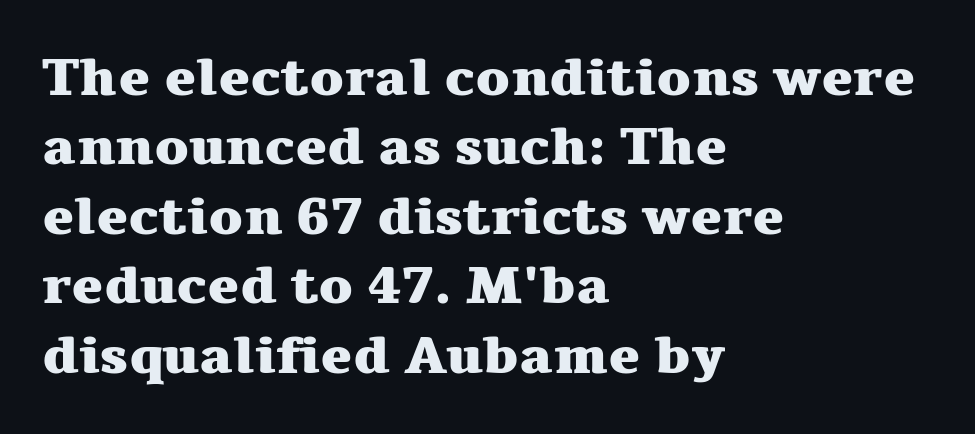
The image shows 53 px heavy, wide serif type, upright; set left-aligned, normal line spacing (1.31x), normal letter spacing, not underlined; medium stroke contrast and a medium x-height.
